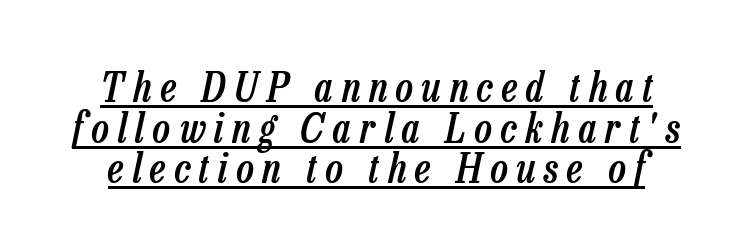
The line texture is sparse and dotted thanks to wide tracking. Designer's note — italics engaged. The rendering uses a semibold face; strokes are thickened but not to full bold. Character widths vary here, with narrow letters taking less room than wide ones.
